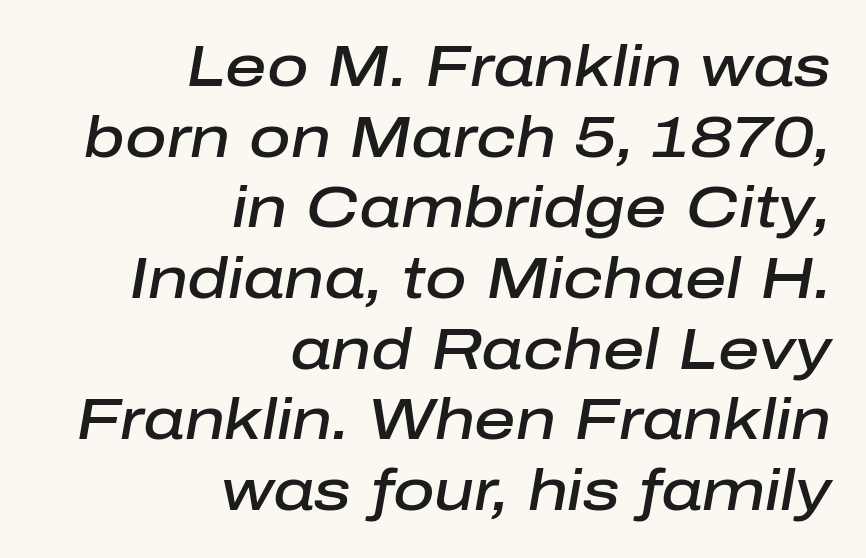
Q: Is the text bold? A: Semi-bold.
Q: Is the text italic (slanted)? A: Yes, it leans right by about 10 degrees.
Q: Is the text underlined? A: No.
Q: How is the paragraph aligned? A: Right-aligned.
Q: Is the spacing between letters normal or unusually wide? A: Normal.
Q: Width (condensed, normal, or wide)? A: Normal.
Q: Stroke contrast? A: Low.
Q: x-height? A: Medium.
Q: Monospaced? A: No.
